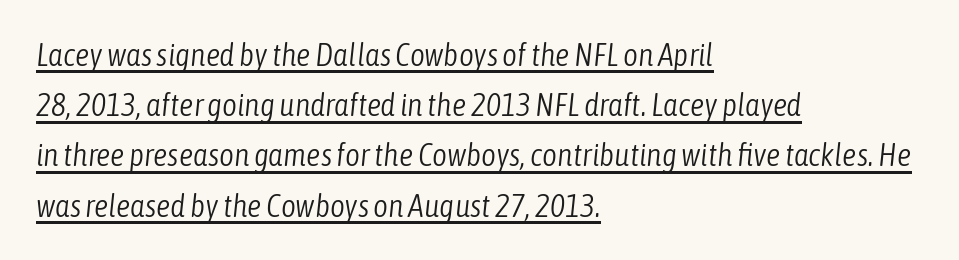
The image shows 32 px light, condensed type, italic (leaning right); set left-aligned, normal line spacing (1.57x), normal letter spacing, underlined; low stroke contrast and a medium x-height.
